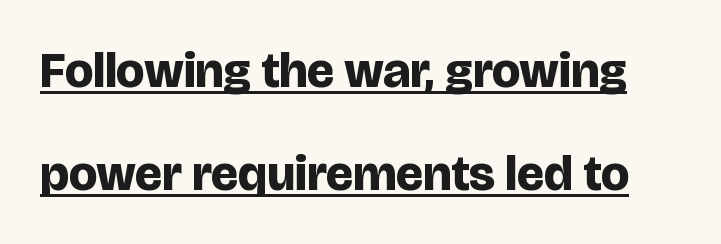
Nope, not italic — everything's standing straight. Grotesque or geometric, the face here clearly has no serifs. The lines are spread far apart with generous leading. Look at the tracking — it's just the regular setting, nothing added. Pretty heavy lettering here — definitely bold.
